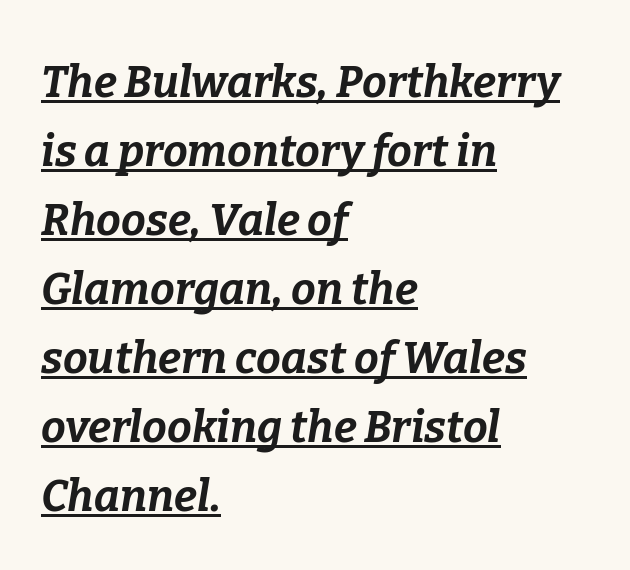
The image shows 44 px bold type, italic (leaning right); set left-aligned, normal line spacing (1.57x), normal letter spacing, underlined; low stroke contrast and a medium x-height.
